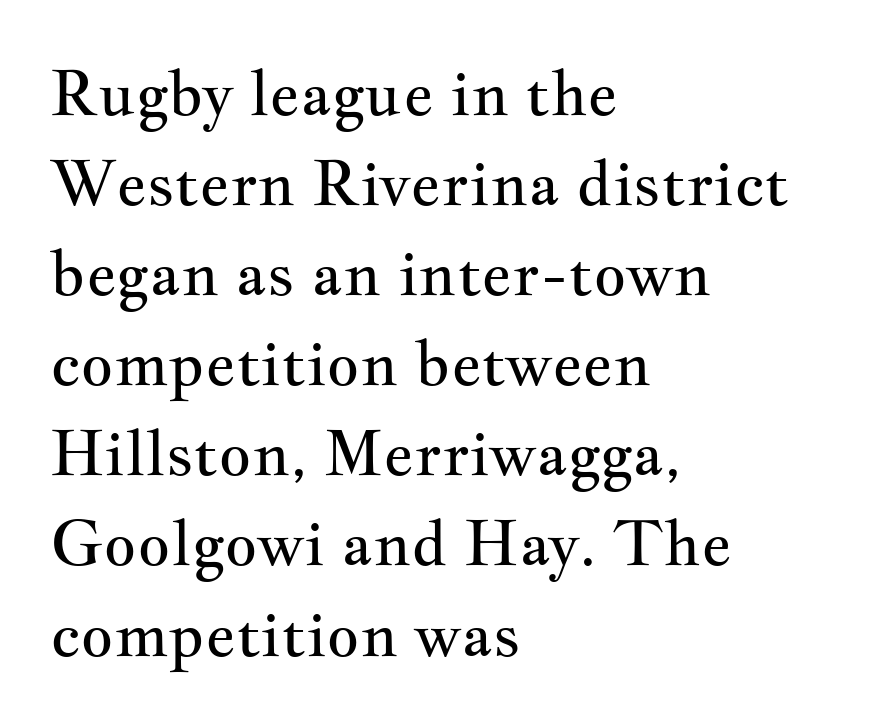
Q: Is the text bold? A: No.
Q: Is the text italic (slanted)? A: No, it is upright.
Q: Is the typeface a serif or a sans-serif typeface? A: Serif.
Q: Is the text underlined? A: No.
Q: How is the paragraph aligned? A: Left-aligned.
Q: Is the spacing between letters normal or unusually wide? A: Normal.
Q: Is the spacing between lines tight, normal or loose? A: Normal.
Q: Width (condensed, normal, or wide)? A: Wide.
Q: Stroke contrast? A: Medium.
Q: x-height? A: Small.
Q: Monospaced? A: No.
